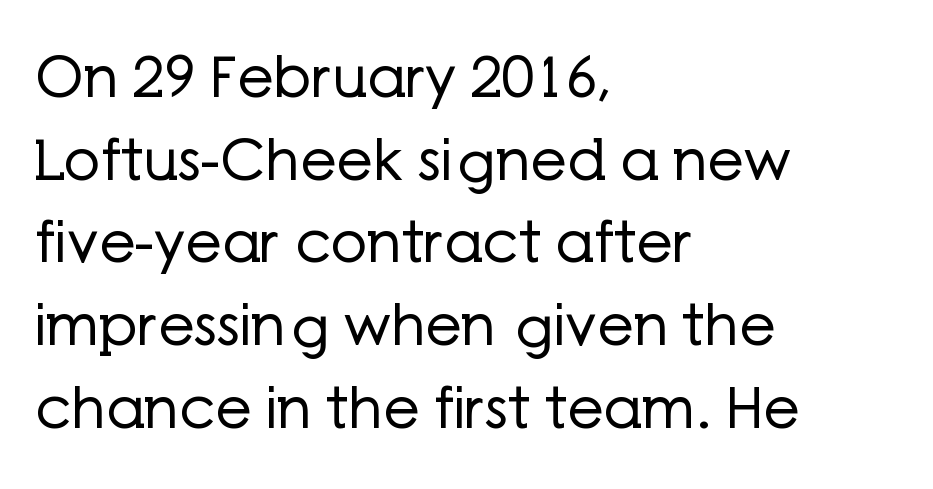
The horizontal fit of the characters is conventional and even. Observe the absence of serifs on each vertical stroke in this sample. Each stroke keeps to a modest, everyday thickness or less. Evenly set lines give the paragraph a standard silhouette. The lettering holds an erect, upright posture throughout. Any mark beneath the type? The region is blank.
